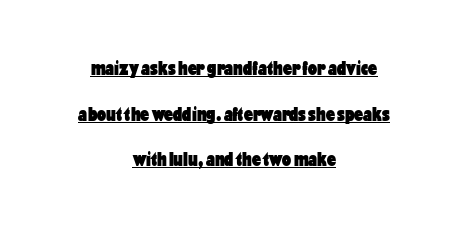
Q: Is the text bold? A: Yes.
Q: Is the text italic (slanted)? A: No, it is upright.
Q: Is the text underlined? A: Yes.
Q: How is the paragraph aligned? A: Centered.
Q: Is the spacing between letters normal or unusually wide? A: Normal.
Q: Is the spacing between lines tight, normal or loose? A: Loose.
